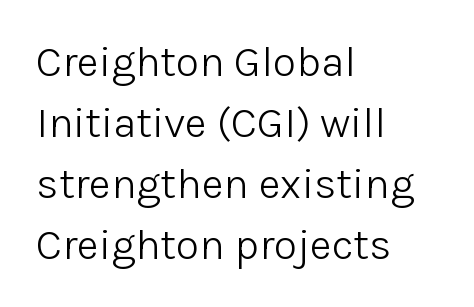
{"serif": "no", "italic": "no", "bold": "no", "weight": "light", "width": "normal", "stroke_contrast": "low", "x_height": "medium", "monospaced": "no", "underline": "no", "align": "left", "line_spacing": "normal", "line_spacing_ratio": 1.42, "letter_spacing": "normal", "letter_spacing_em": 0.0, "glyph_px": 43}
